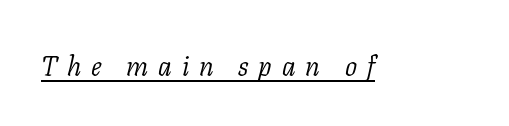
An italicized treatment has been applied to the whole sample. Emphasis is given by a line drawn under the lettering. Weight: regular or lighter. Each word looks stretched out because of the extra space between its letters.
